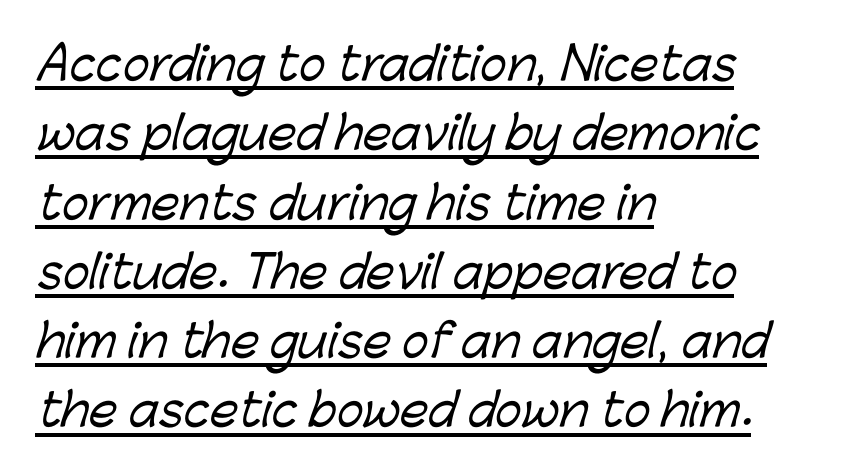
{"serif": "no", "width": "normal", "stroke_contrast": "low", "x_height": "medium", "monospaced": "no", "underline": "yes", "align": "left", "line_spacing": "normal", "line_spacing_ratio": 1.54, "letter_spacing": "normal", "letter_spacing_em": 0.0, "glyph_px": 45}
